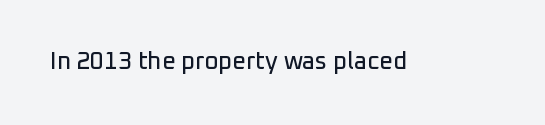
Q: Is the text italic (slanted)? A: No, it is upright.
Q: Is the text underlined? A: No.
Q: Is the spacing between letters normal or unusually wide? A: Normal.
